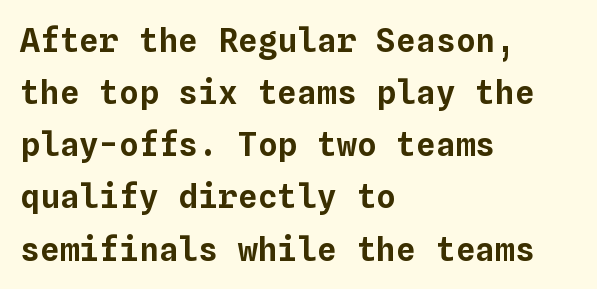
Evenly set lines give the paragraph a standard silhouette. Words float on clear page, feet unadorned. These lines are rendered in a fixed-pitch font. Characters follow at the spacing the type designer built in. Notice how the passage keeps a crisp vertical edge on the left only. These lines were composed using upright roman letters.
